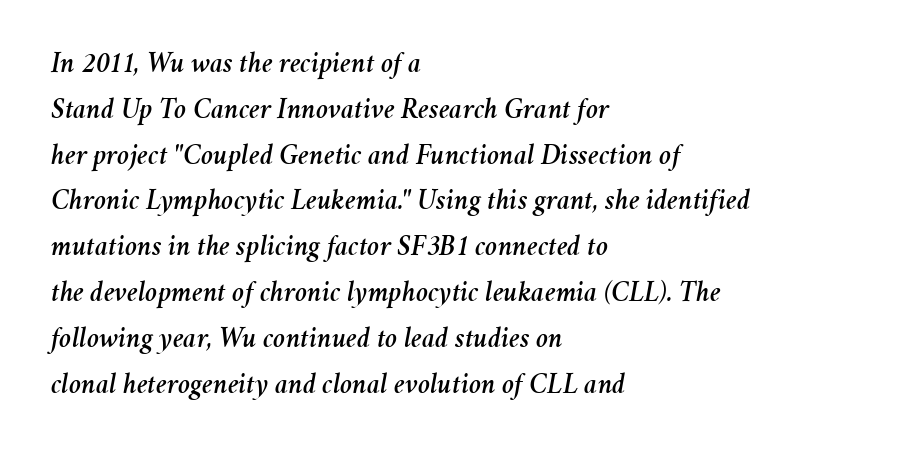
Q: Is the text italic (slanted)? A: Yes, it leans right by about 11 degrees.
Q: Is the text underlined? A: No.
Q: How is the paragraph aligned? A: Left-aligned.
Q: Is the spacing between letters normal or unusually wide? A: Normal.
Q: Is the spacing between lines tight, normal or loose? A: Normal.
Q: Width (condensed, normal, or wide)? A: Normal.
Q: Stroke contrast? A: Medium.
Q: x-height? A: Medium.
Q: Monospaced? A: No.
